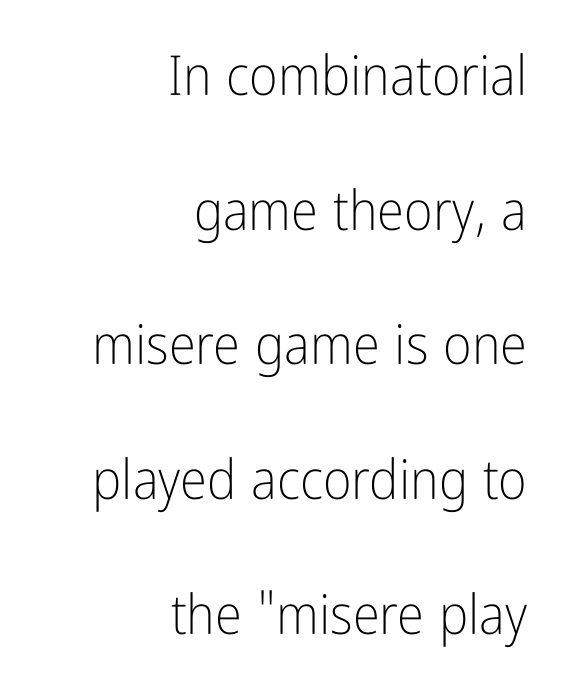
Anything drawn beneath the words? Only blank space. Reading down the block, your eye finds every line finishing at a fixed right position. Regarding serifs, this sample does without them. The space between consecutive lines is lavish.
